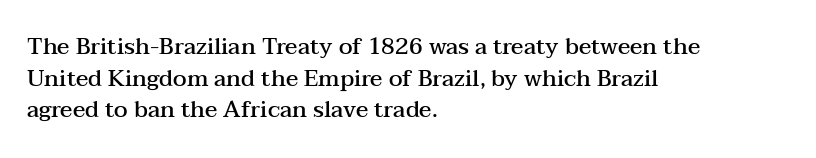
How would I describe the line gaps? Plain and ordinary. A fair bit of extra ink — the face is semibold, not bold. Check the space under the baseline: it is left empty. Style check: upright.
